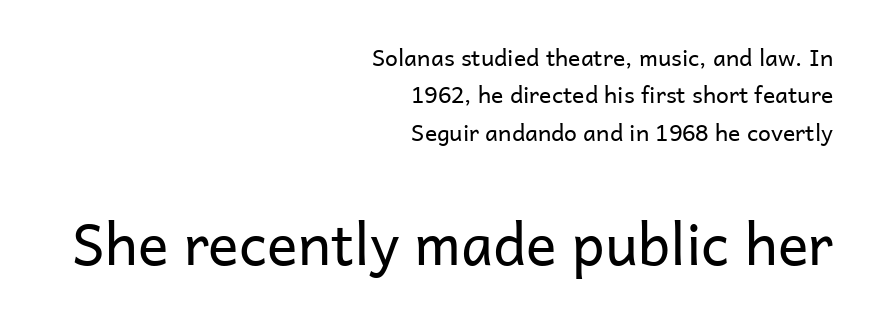
{"serif": "no", "italic": "no", "bold": "no", "weight": "regular", "width": "normal", "stroke_contrast": "low", "x_height": "medium", "monospaced": "no", "underline": "no", "align": "right", "line_spacing": "normal", "line_spacing_ratio": 1.63, "letter_spacing": "normal", "letter_spacing_em": 0.0, "larger_block": "second", "size_ratio": 2.48, "glyph_px": 57}
